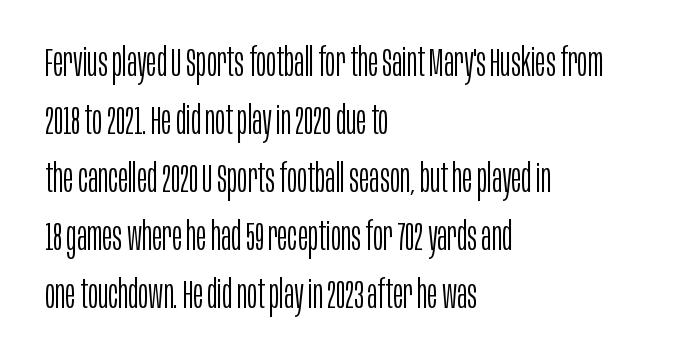
The image shows 39 px light, condensed sans-serif type, upright; set left-aligned, normal line spacing (1.49x), normal letter spacing, not underlined; low stroke contrast and a large x-height.
